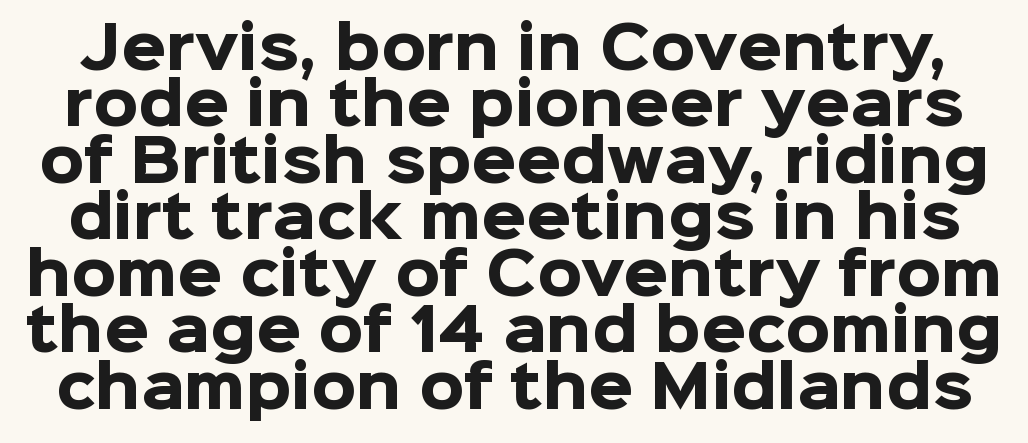
Each letter keeps its own natural width here, so spacing adapts to shape. These lines were composed using upright roman letters. The type family on display is of the sans-serif kind. Rows of type sit shoulder to shoulder in the vertical direction.
